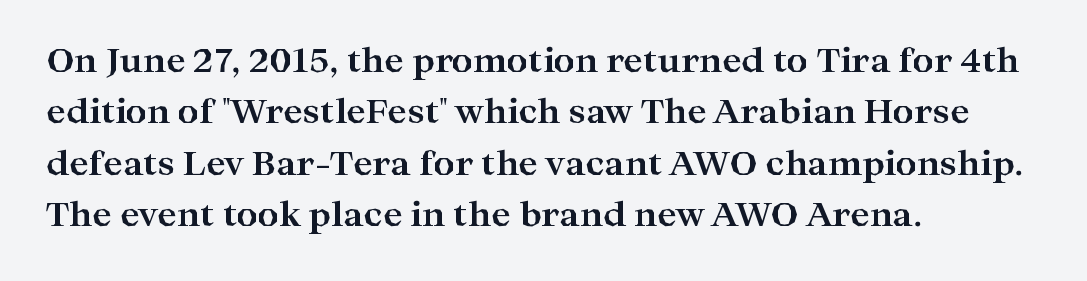
Q: Is the text bold? A: Yes.
Q: Is the text italic (slanted)? A: No, it is upright.
Q: Is the typeface a serif or a sans-serif typeface? A: Serif.
Q: Is the text underlined? A: No.
Q: How is the paragraph aligned? A: Left-aligned.
Q: Is the spacing between letters normal or unusually wide? A: Normal.
Q: Is the spacing between lines tight, normal or loose? A: Normal.
Q: Width (condensed, normal, or wide)? A: Wide.
Q: Stroke contrast? A: High.
Q: x-height? A: Medium.
Q: Monospaced? A: No.
